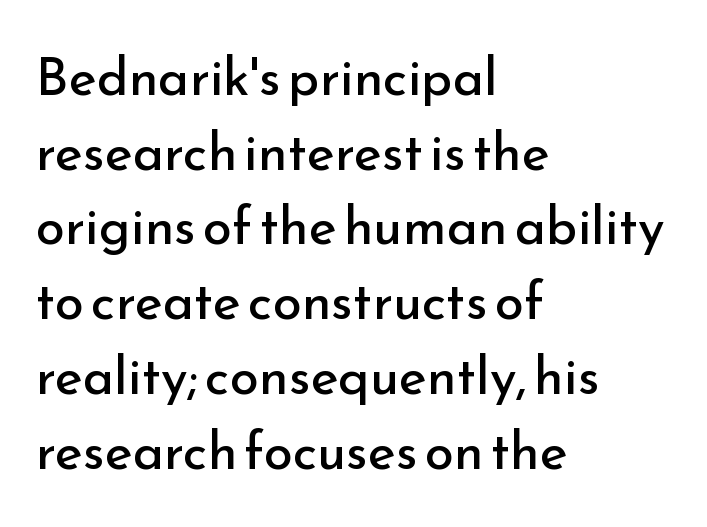
The image shows 53 px regular-weight sans-serif type, upright; set left-aligned, normal line spacing (1.41x), normal letter spacing, not underlined; low stroke contrast and a small x-height.
